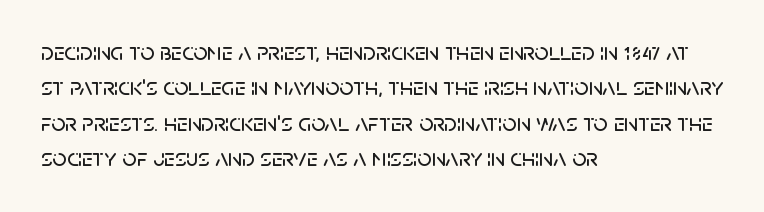
{"italic": "no", "underline": "no", "align": "left", "line_spacing": "normal", "line_spacing_ratio": 1.42, "letter_spacing": "normal", "letter_spacing_em": 0.0, "glyph_px": 25}
